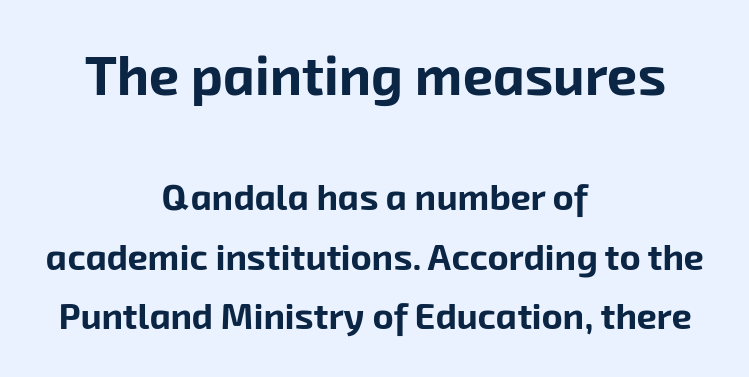
I'd describe the lettering as bold — thick and assertive. The paragraph has two soft edges and a firm central axis. The gap between lines stays unmarked. A typesetter would call this proportional, since set widths differ per character. Characters follow at the spacing the type designer built in. Compared with typical paragraphs, the rows here are spaced about the same.
